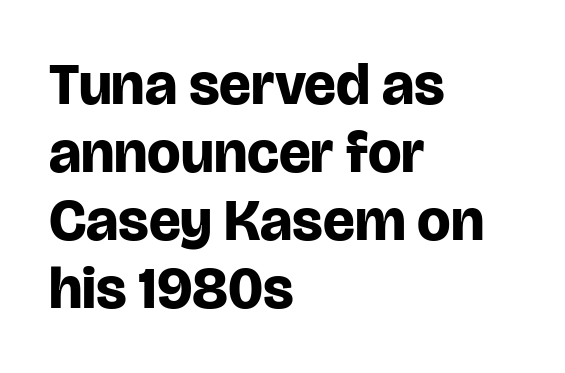
{"serif": "no", "italic": "no", "bold": "yes", "weight": "bold", "width": "normal", "stroke_contrast": "low", "x_height": "large", "monospaced": "no", "underline": "no", "align": "left", "line_spacing": "tight", "line_spacing_ratio": 1.15, "letter_spacing": "normal", "letter_spacing_em": 0.0, "glyph_px": 59}
